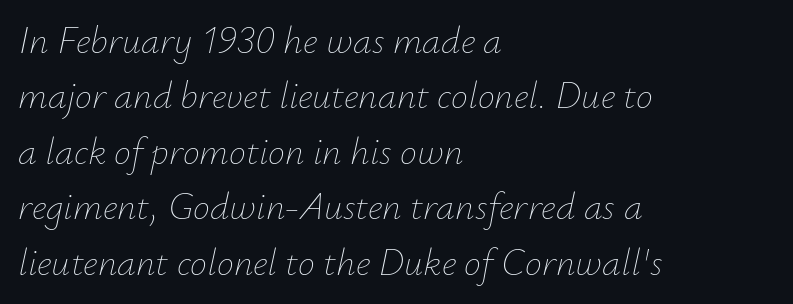
Q: Is the text bold? A: No.
Q: Is the text italic (slanted)? A: Yes, it leans right by about 12 degrees.
Q: Is the text underlined? A: No.
Q: How is the paragraph aligned? A: Left-aligned.
Q: Is the spacing between letters normal or unusually wide? A: Normal.
Q: Is the spacing between lines tight, normal or loose? A: Normal.
Q: Width (condensed, normal, or wide)? A: Normal.
Q: Stroke contrast? A: Low.
Q: x-height? A: Small.
Q: Monospaced? A: No.
